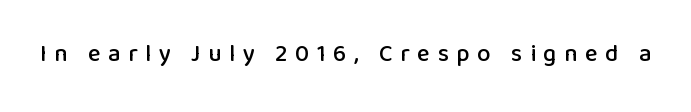
{"italic": "no", "underline": "no", "letter_spacing": "wide", "letter_spacing_em": 0.32, "glyph_px": 24}
